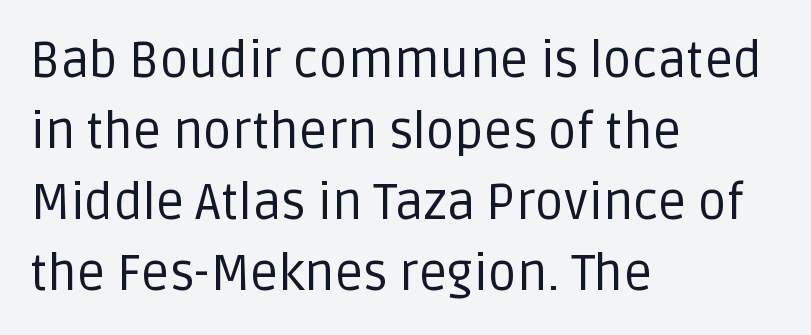
The image shows 50 px regular-weight sans-serif type, upright; set left-aligned, normal line spacing (1.42x), normal letter spacing, not underlined; low stroke contrast and a large x-height.
